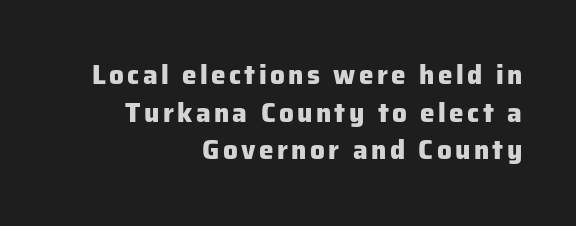
Q: Is the text bold? A: Yes.
Q: Is the text italic (slanted)? A: No, it is upright.
Q: Is the text underlined? A: No.
Q: How is the paragraph aligned? A: Right-aligned.
Q: Is the spacing between lines tight, normal or loose? A: Normal.
